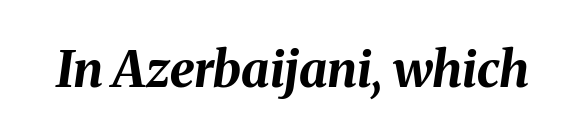
The image shows 50 px bold type, italic (leaning right); set normal letter spacing, not underlined; medium stroke contrast and a medium x-height.
